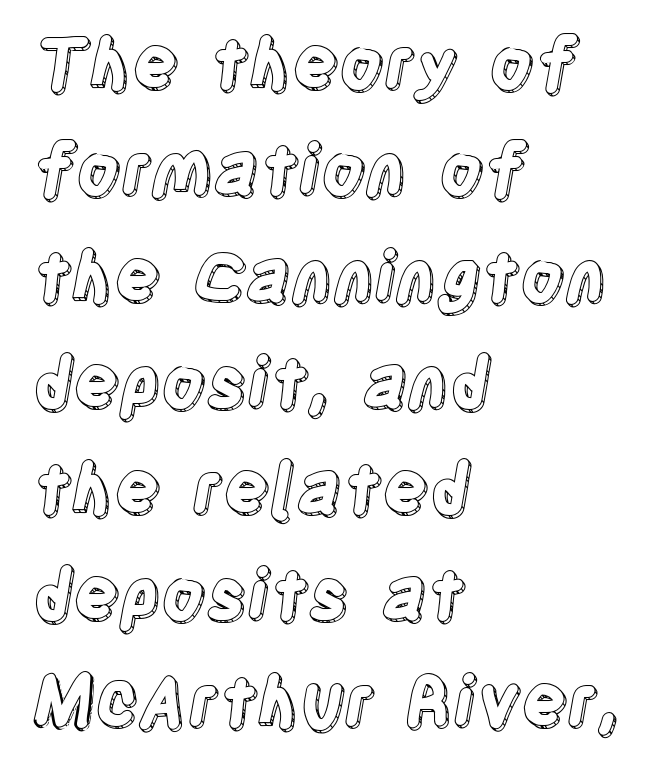
{"width": "condensed", "x_height": "large", "monospaced": "no", "underline": "no", "align": "left", "line_spacing": "normal", "line_spacing_ratio": 1.54, "letter_spacing": "normal", "letter_spacing_em": 0.0, "glyph_px": 69}
